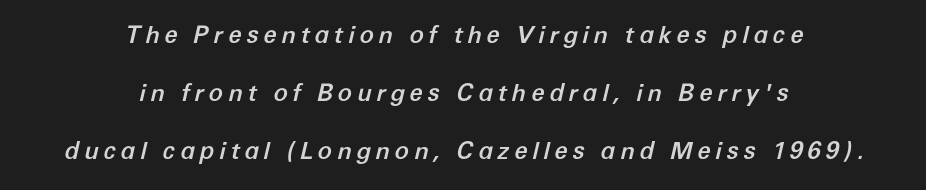
{"italic": "yes", "lean": "right", "slant_degrees": 12, "underline": "no", "align": "center", "line_spacing": "loose", "line_spacing_ratio": 2.42, "glyph_px": 24}
